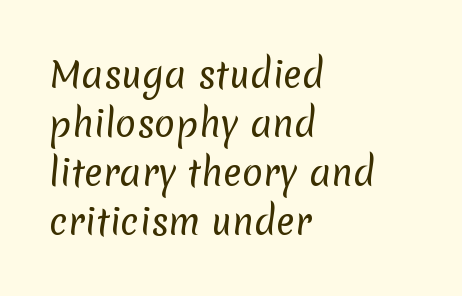
Q: Is the text bold? A: No.
Q: Is the typeface a serif or a sans-serif typeface? A: Sans-serif.
Q: Is the text underlined? A: No.
Q: How is the paragraph aligned? A: Left-aligned.
Q: Is the spacing between letters normal or unusually wide? A: Normal.
Q: Is the spacing between lines tight, normal or loose? A: Normal.
Q: Width (condensed, normal, or wide)? A: Normal.
Q: Stroke contrast? A: Low.
Q: x-height? A: Medium.
Q: Monospaced? A: No.
